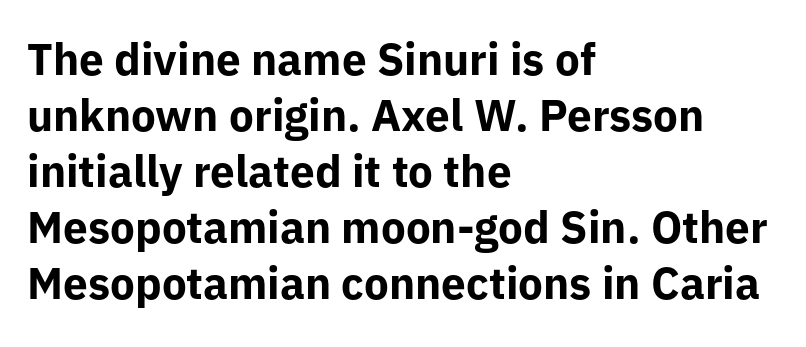
The image shows 44 px bold sans-serif type, upright; set left-aligned, normal line spacing (1.27x), normal letter spacing, not underlined; low stroke contrast and a medium x-height.
